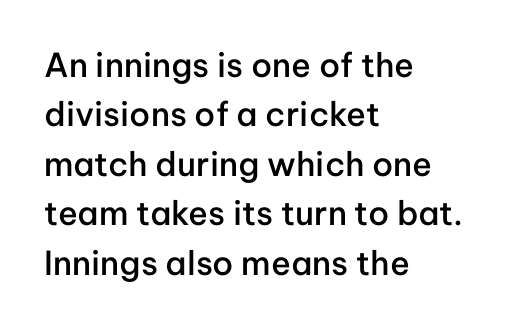
Q: Is the text bold? A: Semi-bold.
Q: Is the text italic (slanted)? A: No, it is upright.
Q: Is the typeface a serif or a sans-serif typeface? A: Sans-serif.
Q: Is the text underlined? A: No.
Q: How is the paragraph aligned? A: Left-aligned.
Q: Is the spacing between letters normal or unusually wide? A: Normal.
Q: Is the spacing between lines tight, normal or loose? A: Normal.
Q: Width (condensed, normal, or wide)? A: Normal.
Q: Stroke contrast? A: Low.
Q: x-height? A: Medium.
Q: Monospaced? A: No.
